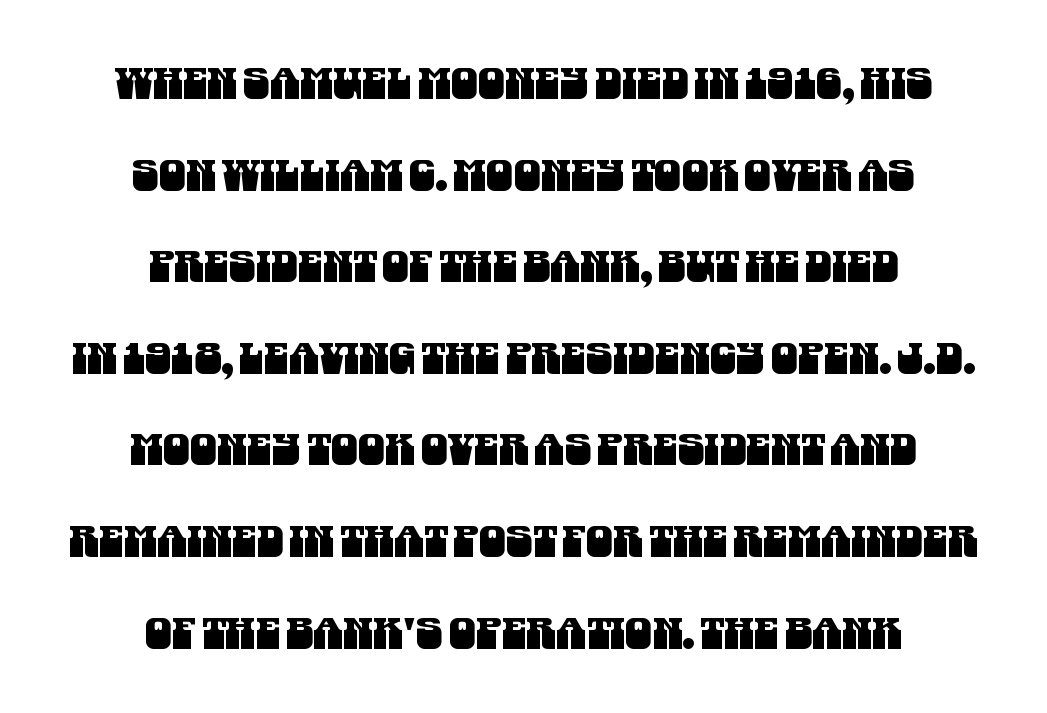
The image shows 43 px condensed sans-serif type; set centered, loose line spacing (2.13x), normal letter spacing, not underlined; medium stroke contrast and a large x-height.
